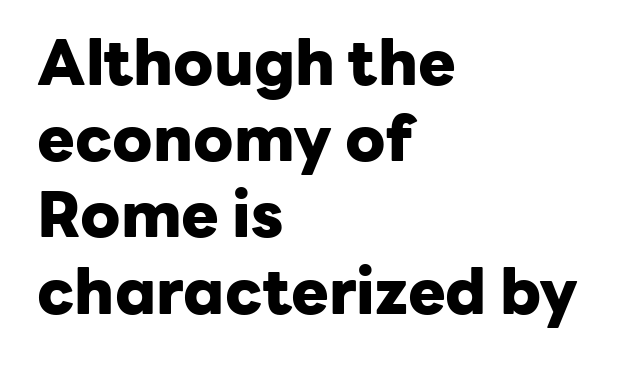
The rendering keeps characters at their native spacing. This rendering features lettering with no underline. The passage is arranged the way most books set body copy — flush left. These lines carry a lot of weight — the face is fully bold. Spacing verdict: proportional, widths tailored to each character. Does the type have serifs? No, each stem ends abruptly.
